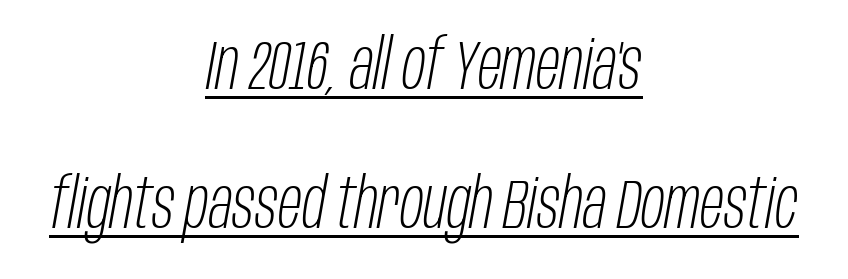
The image shows 70 px light, condensed type, italic (leaning right); set centered, loose line spacing (1.99x), normal letter spacing, underlined; low stroke contrast and a large x-height.
